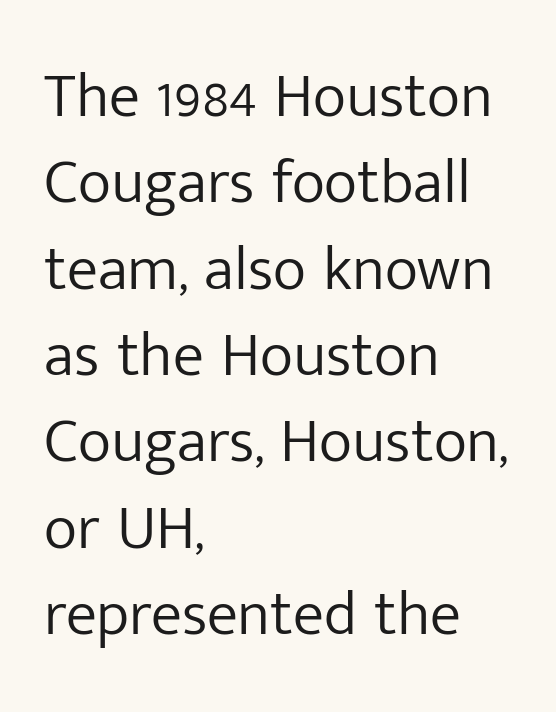
Q: Is the text bold? A: No.
Q: Is the text italic (slanted)? A: No, it is upright.
Q: Is the typeface a serif or a sans-serif typeface? A: Sans-serif.
Q: Is the text underlined? A: No.
Q: How is the paragraph aligned? A: Left-aligned.
Q: Is the spacing between letters normal or unusually wide? A: Normal.
Q: Is the spacing between lines tight, normal or loose? A: Normal.
Q: Width (condensed, normal, or wide)? A: Normal.
Q: Stroke contrast? A: Low.
Q: x-height? A: Medium.
Q: Monospaced? A: No.
